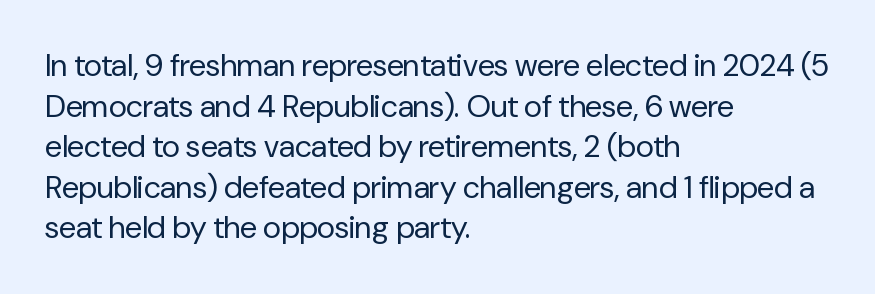
The image shows 31 px regular-weight sans-serif type, upright; set left-aligned, normal line spacing (1.31x), normal letter spacing, not underlined; low stroke contrast and a medium x-height.
